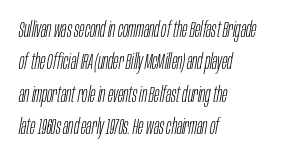
Q: Is the text bold? A: No.
Q: Is the text italic (slanted)? A: Yes, it leans right by about 10 degrees.
Q: Is the text underlined? A: No.
Q: How is the paragraph aligned? A: Left-aligned.
Q: Is the spacing between letters normal or unusually wide? A: Normal.
Q: Is the spacing between lines tight, normal or loose? A: Normal.
